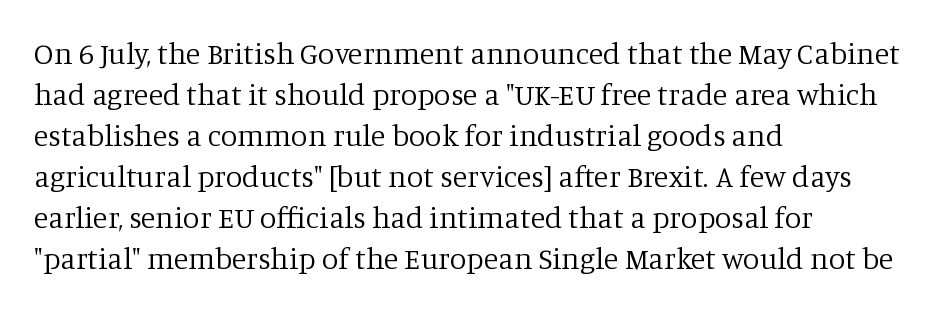
Q: Is the text bold? A: No.
Q: Is the text italic (slanted)? A: No, it is upright.
Q: Is the typeface a serif or a sans-serif typeface? A: Serif.
Q: Is the text underlined? A: No.
Q: How is the paragraph aligned? A: Left-aligned.
Q: Is the spacing between letters normal or unusually wide? A: Normal.
Q: Is the spacing between lines tight, normal or loose? A: Normal.
Q: Width (condensed, normal, or wide)? A: Normal.
Q: Stroke contrast? A: Low.
Q: x-height? A: Large.
Q: Monospaced? A: No.
